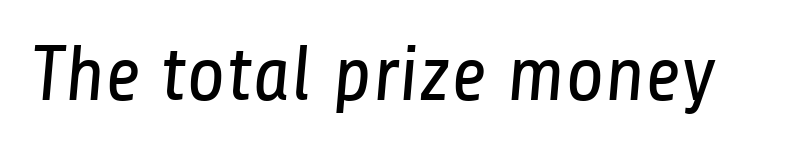
Do the characters align in a grid? No, the font is proportional. This is sans-serif lettering, the kind often seen on screens and signage. Tracking here is standard; glyphs follow each other at the usual distance. Ink coverage per letter is moderate at most.
